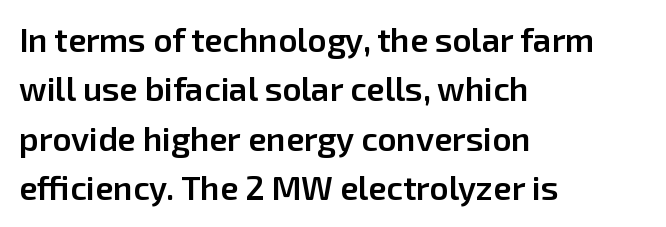
These lines sit exactly where default settings would place them. Tall strokes in this sample are plumb rather than angled. The words here are not underlined. Strokes here are thickened, but only to semibold level. Type style note: lacks serifs. The ragged edge is on the right, which tells us the setting is flush left.
